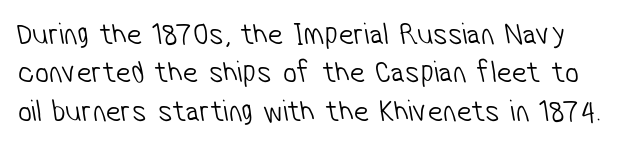
The image shows 31 px light, condensed sans-serif type; set line spacing 1.24x, normal letter spacing, not underlined; low stroke contrast and a medium x-height.
